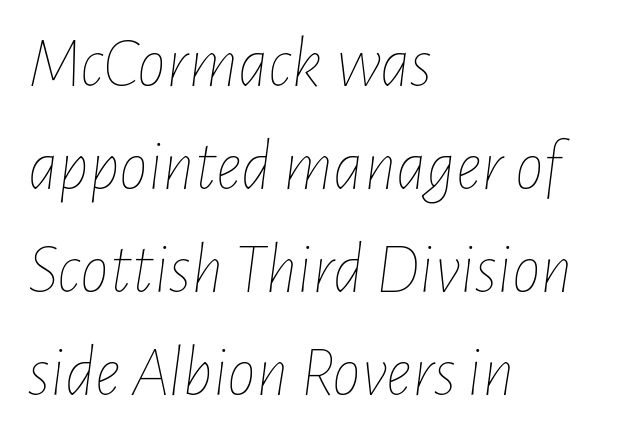
Q: Is the text bold? A: No.
Q: Is the text italic (slanted)? A: Yes, it leans right by about 7 degrees.
Q: Is the text underlined? A: No.
Q: How is the paragraph aligned? A: Left-aligned.
Q: Is the spacing between letters normal or unusually wide? A: Normal.
Q: Is the spacing between lines tight, normal or loose? A: Normal.
Q: Width (condensed, normal, or wide)? A: Condensed.
Q: Stroke contrast? A: Low.
Q: x-height? A: Medium.
Q: Monospaced? A: No.
